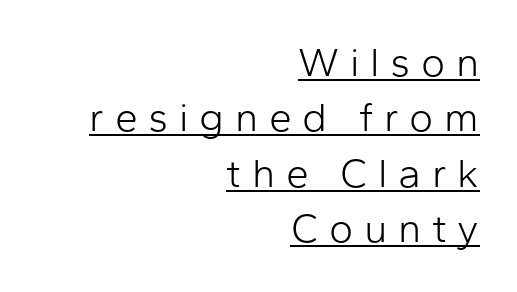
The image shows 41 px light sans-serif type, upright; set right-aligned, normal line spacing (1.35x), unusually wide letter spacing (+0.26 em), underlined; low stroke contrast and a medium x-height.
